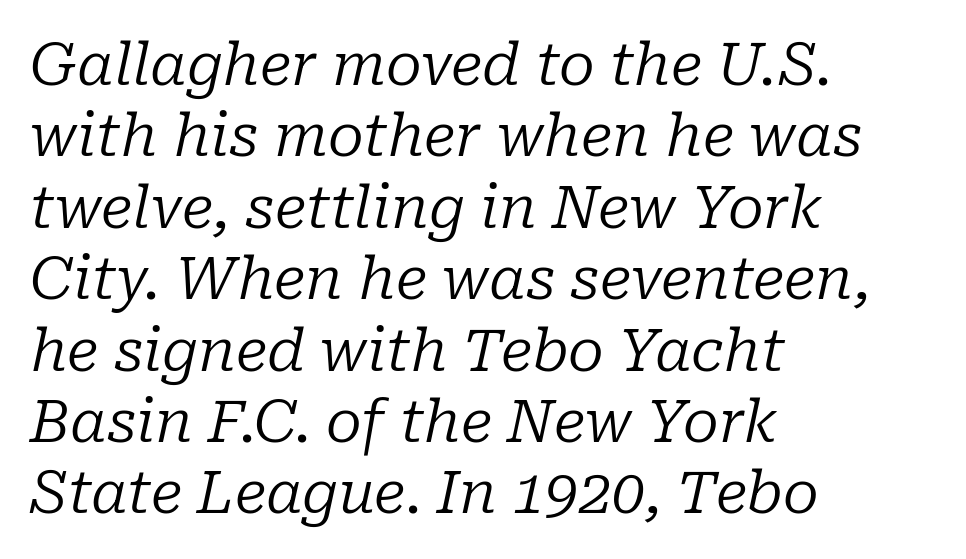
Q: Is the text bold? A: No.
Q: Is the text italic (slanted)? A: Yes, it leans right by about 10 degrees.
Q: Is the typeface a serif or a sans-serif typeface? A: Serif.
Q: Is the text underlined? A: No.
Q: How is the paragraph aligned? A: Left-aligned.
Q: Is the spacing between letters normal or unusually wide? A: Normal.
Q: Width (condensed, normal, or wide)? A: Normal.
Q: Stroke contrast? A: Low.
Q: x-height? A: Medium.
Q: Monospaced? A: No.
